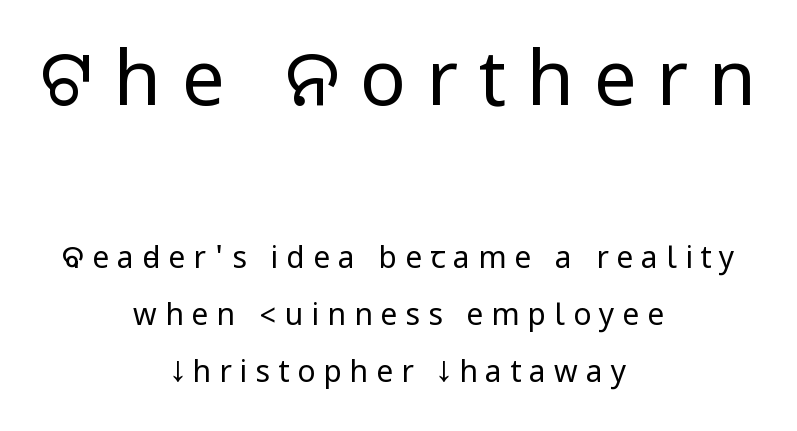
Q: Is the text bold? A: No.
Q: Is the text italic (slanted)? A: No, it is upright.
Q: Is the typeface a serif or a sans-serif typeface? A: Sans-serif.
Q: Is the text underlined? A: No.
Q: How is the paragraph aligned? A: Centered.
Q: Is the spacing between letters normal or unusually wide? A: Unusually wide.
Q: Is the spacing between lines tight, normal or loose? A: Loose.
Q: Which block of text is set in a larger size, the first (top) or the second (bottom)? A: The first (top) one.
Q: Width (condensed, normal, or wide)? A: Condensed.
Q: Stroke contrast? A: Low.
